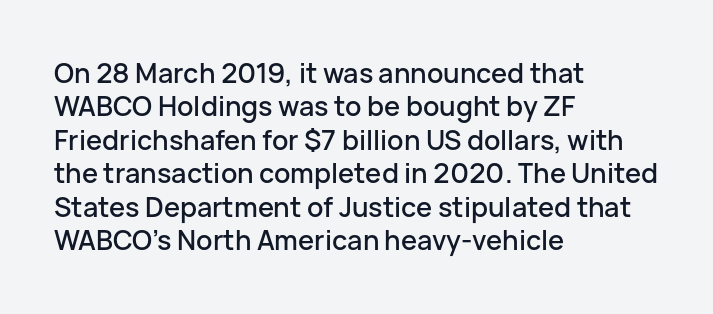
The image shows 27 px text type, upright; set left-aligned, line spacing 1.24x, normal letter spacing, not underlined.
